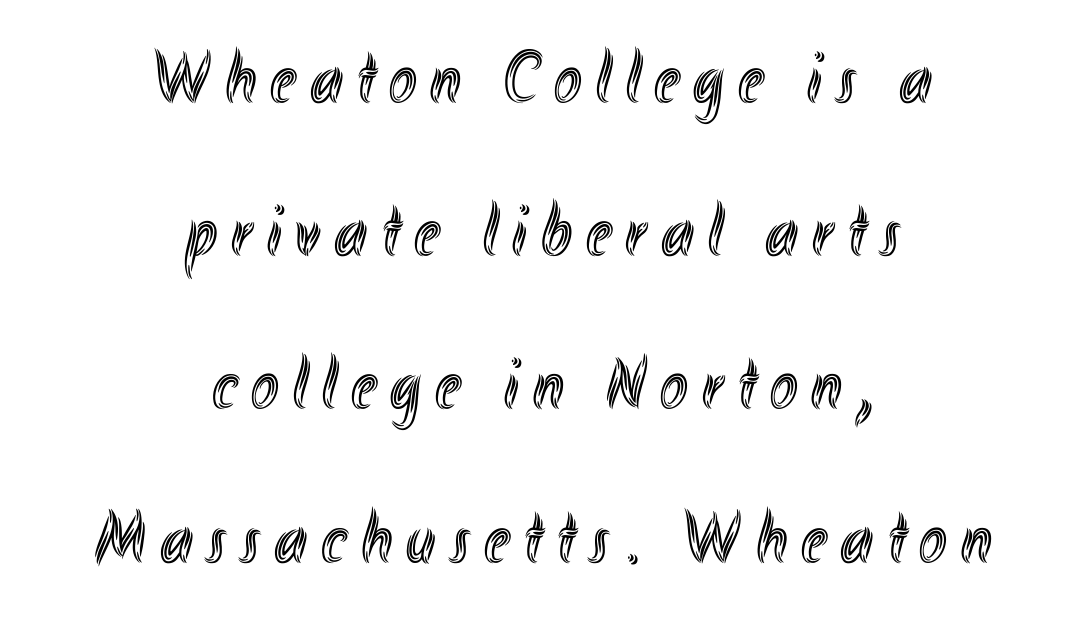
The image shows 74 px condensed type; set centered, loose line spacing (2.07x), not underlined; a small x-height.
